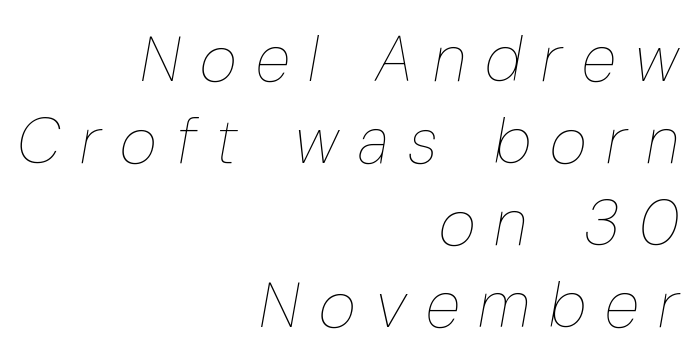
Characters follow at a spacing far wider than the type designer built in. These lines were composed using italics. Regular leading. Here the designer chose a conventional face with non-uniform glyph widths. Stems and bowls with no extra thickness — not bold.
